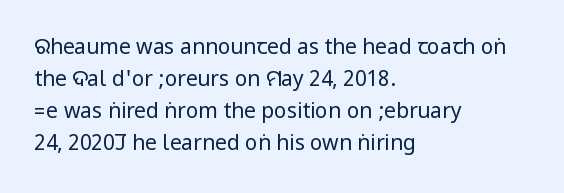
Q: Is the text bold? A: No.
Q: Is the text italic (slanted)? A: No, it is upright.
Q: Is the text underlined? A: No.
Q: How is the paragraph aligned? A: Left-aligned.
Q: Is the spacing between letters normal or unusually wide? A: Normal.
Q: Is the spacing between lines tight, normal or loose? A: Normal.
